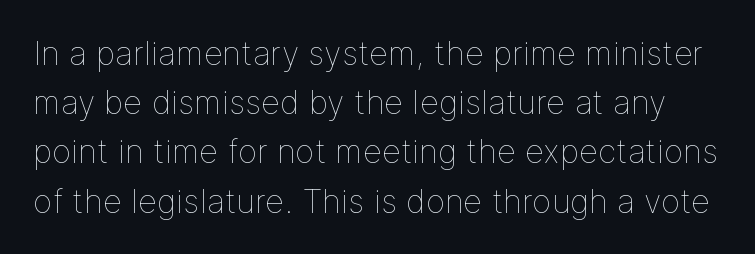
This is not heavy type; no bold has been used. Is there any slant? The stems are plumb. These lines are rendered in a variable-pitch font. These lines sit exactly where default settings would place them.
